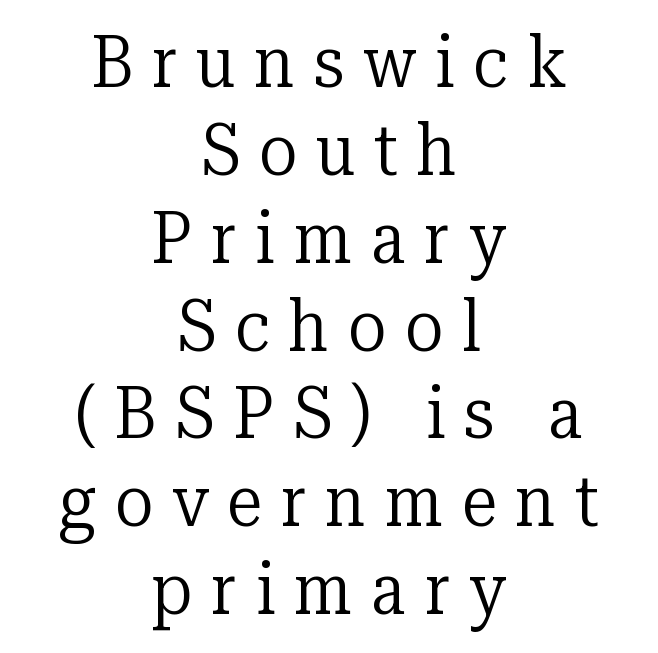
Q: Is the text bold? A: No.
Q: Is the text italic (slanted)? A: No, it is upright.
Q: Is the typeface a serif or a sans-serif typeface? A: Serif.
Q: Is the text underlined? A: No.
Q: How is the paragraph aligned? A: Centered.
Q: Is the spacing between letters normal or unusually wide? A: Unusually wide.
Q: Width (condensed, normal, or wide)? A: Normal.
Q: Stroke contrast? A: Low.
Q: x-height? A: Medium.
Q: Monospaced? A: No.
